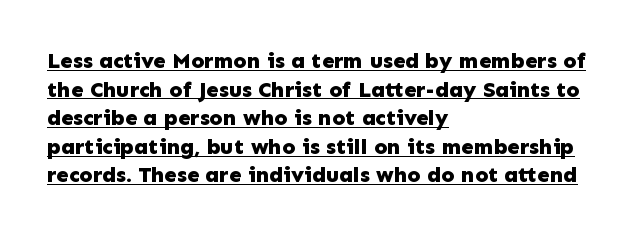
The image shows 22 px bold type, upright; set left-aligned, normal line spacing (1.3x), normal letter spacing, underlined.
